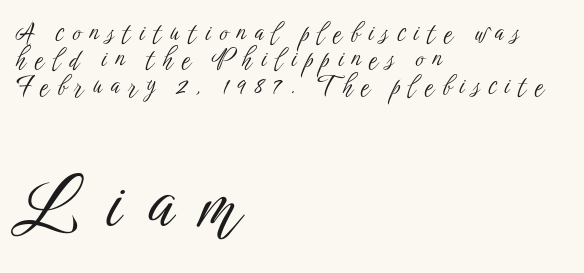
The image shows 74 px light, condensed sans-serif type; set left-aligned, tight line spacing (1.06x), unusually wide letter spacing (+0.35 em), not underlined; the second (bottom) block is 2.96x larger; low stroke contrast and a medium x-height.
